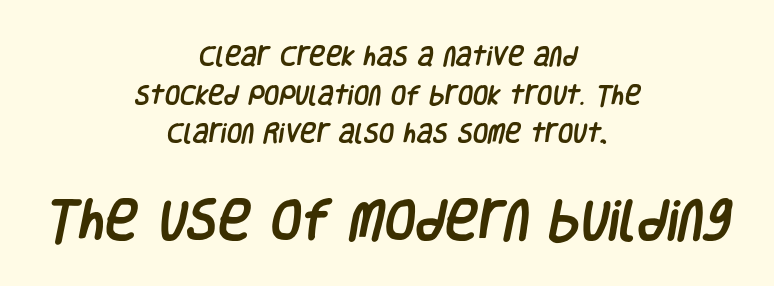
Q: Is the typeface a serif or a sans-serif typeface? A: Sans-serif.
Q: Is the text underlined? A: No.
Q: How is the paragraph aligned? A: Centered.
Q: Is the spacing between letters normal or unusually wide? A: Normal.
Q: Which block of text is set in a larger size, the first (top) or the second (bottom)? A: The second (bottom) one.
Q: Width (condensed, normal, or wide)? A: Condensed.
Q: Stroke contrast? A: Low.
Q: x-height? A: Large.
Q: Monospaced? A: No.
